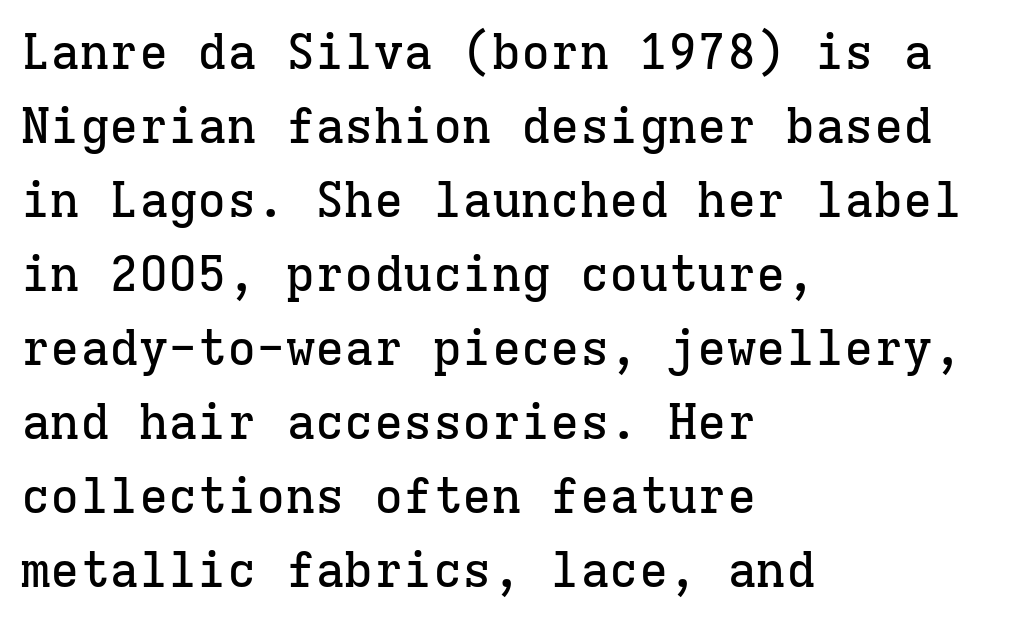
{"serif": "yes", "italic": "no", "width": "normal", "stroke_contrast": "low", "x_height": "medium", "monospaced": "yes", "underline": "no", "align": "left", "line_spacing": "normal", "line_spacing_ratio": 1.51, "letter_spacing": "normal", "letter_spacing_em": 0.0, "glyph_px": 49}
